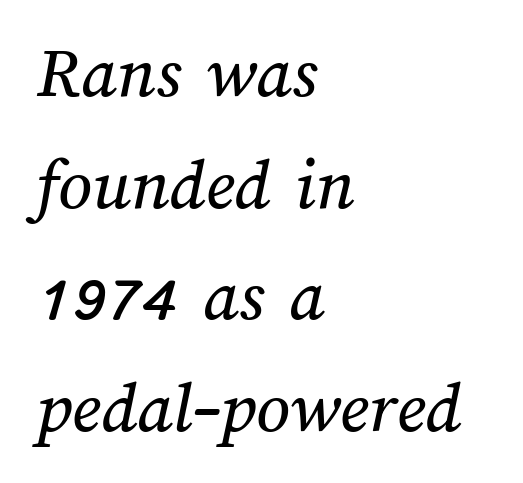
Q: Is the text underlined? A: No.
Q: How is the paragraph aligned? A: Left-aligned.
Q: Is the spacing between letters normal or unusually wide? A: Normal.
Q: Is the spacing between lines tight, normal or loose? A: Normal.
Q: Width (condensed, normal, or wide)? A: Normal.
Q: Stroke contrast? A: Medium.
Q: x-height? A: Medium.
Q: Monospaced? A: No.
